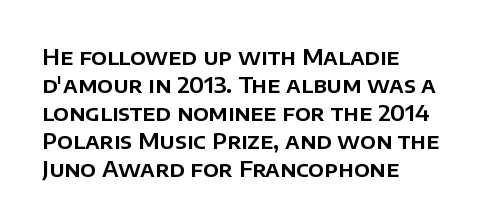
Q: Is the text italic (slanted)? A: No, it is upright.
Q: Is the text underlined? A: No.
Q: How is the paragraph aligned? A: Left-aligned.
Q: Is the spacing between letters normal or unusually wide? A: Normal.
Q: Is the spacing between lines tight, normal or loose? A: Normal.
